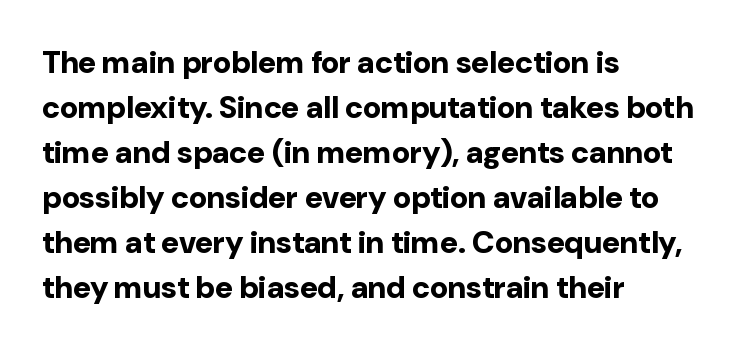
{"serif": "no", "italic": "no", "bold": "yes", "weight": "bold", "width": "normal", "stroke_contrast": "low", "x_height": "medium", "monospaced": "no", "underline": "no", "align": "left", "line_spacing": "normal", "line_spacing_ratio": 1.45, "letter_spacing": "normal", "letter_spacing_em": 0.0, "glyph_px": 31}
